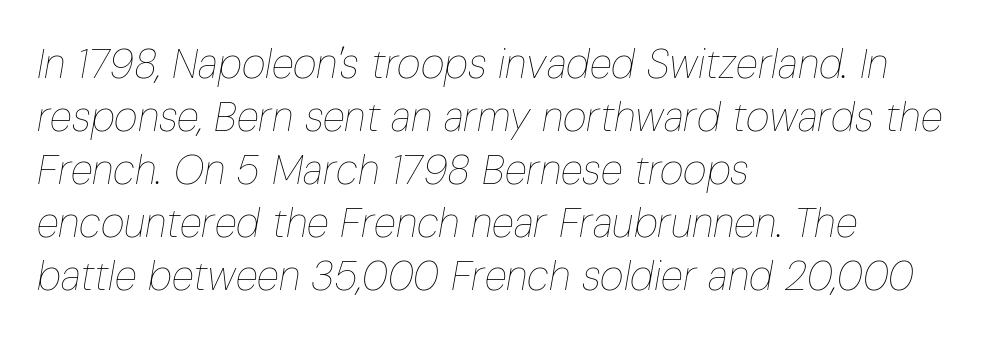
The string is rendered with underlining switched off. Horizontal alignment here is leftward, the default for most running prose. Is this a fixed-width face? No — the glyphs have proportional, varying widths. The letterforms sit shoulder to shoulder at normal distance. This block has exactly the height ordinary leading produces. The axis of the letterforms is tilted away from vertical.
